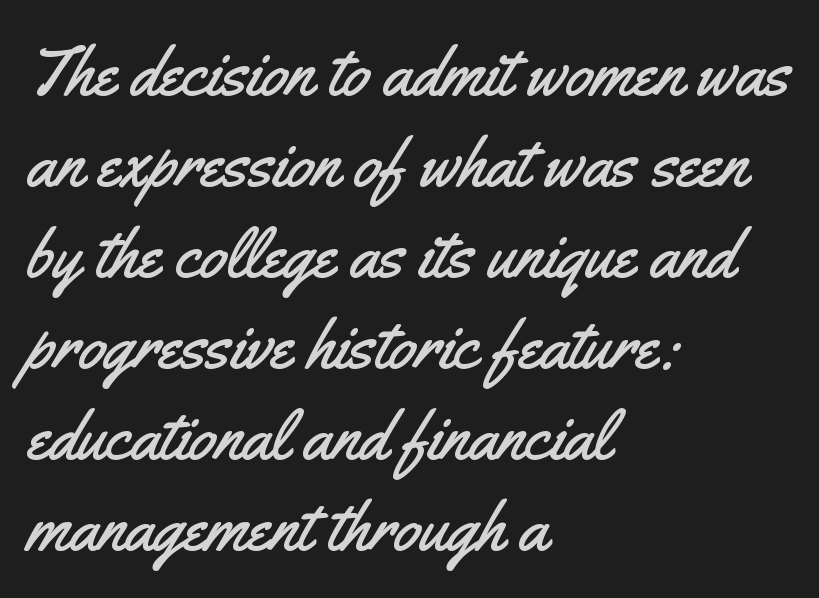
Interline gaps are of average width in this sample. Spacing verdict: proportional, widths tailored to each character. The font family rendered here belongs to the sans-serif group. These lines stack with their left ends in a neat column.
